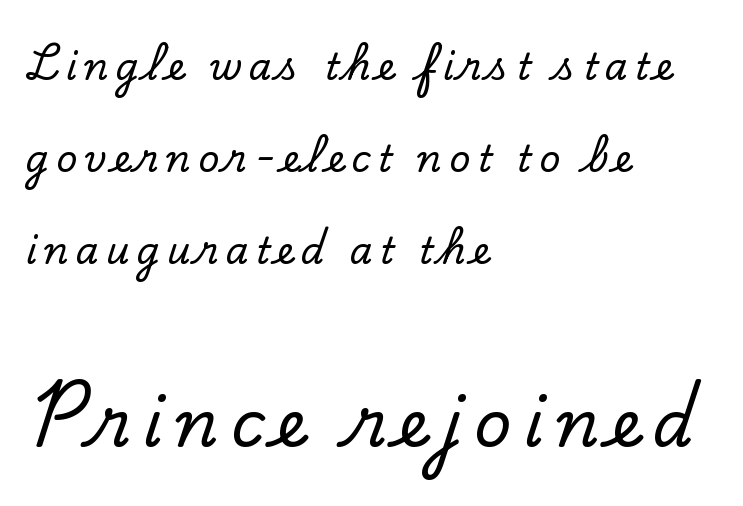
Q: Is the text italic (slanted)? A: Yes.
Q: Is the typeface a serif or a sans-serif typeface? A: Serif.
Q: Is the text underlined? A: No.
Q: How is the paragraph aligned? A: Left-aligned.
Q: Is the spacing between lines tight, normal or loose? A: Loose.
Q: Which block of text is set in a larger size, the first (top) or the second (bottom)? A: The second (bottom) one.
Q: Width (condensed, normal, or wide)? A: Normal.
Q: Stroke contrast? A: Low.
Q: x-height? A: Small.
Q: Monospaced? A: No.
